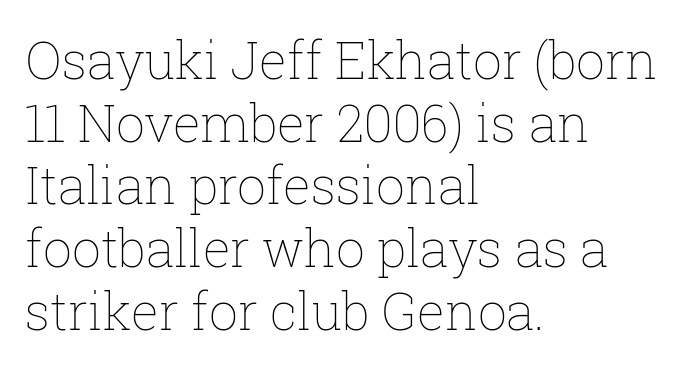
Default kerning and tracking; the words read as compact shapes. The letters advance in unequal steps, a hallmark of proportional type. Caption: face not bold, strokes unweighted. Designer's note — italics off, roman on. Line starts are locked; line ends wander.
